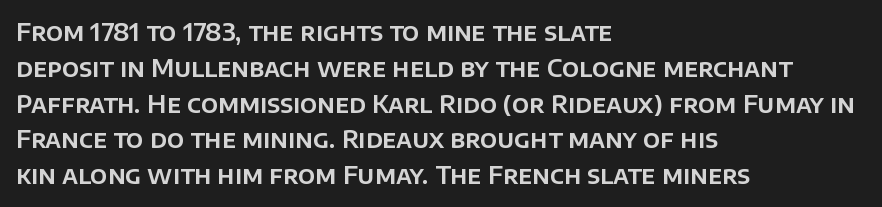
The image shows 24 px text type, upright; set left-aligned, normal line spacing (1.49x), normal letter spacing, not underlined.
